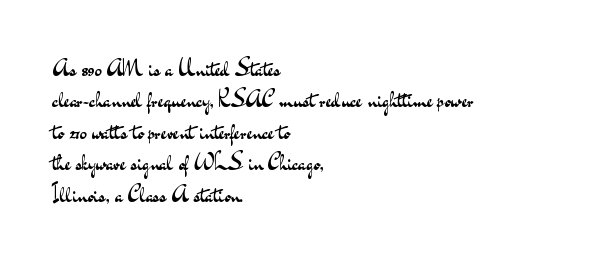
The line-height multiplier appears to be the usual default. The ragged edge is on the right, which tells us the setting is flush left. This sample uses plain, unmodified letter spacing. No letter is thick-stroked: the sample isn't bold.
